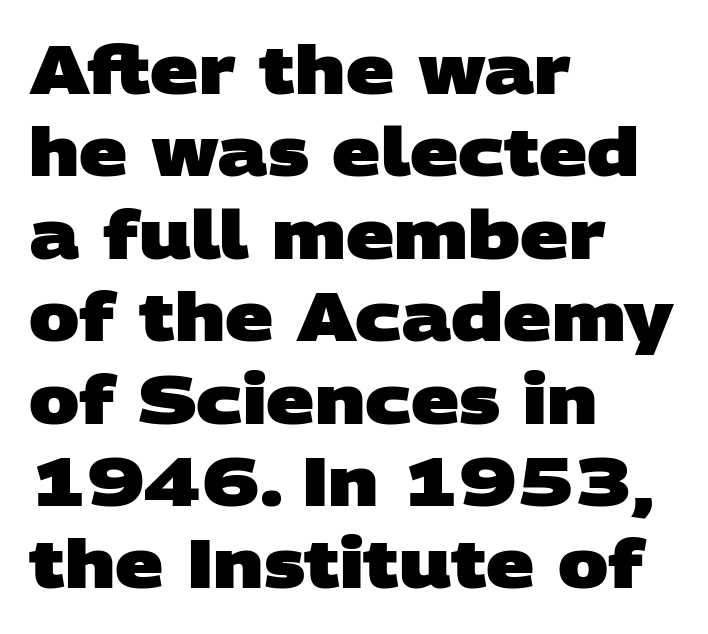
In terms of letterform style, serifs are entirely absent. This sample has the flowing, uneven cadence of proportional lettering. Compared with an ordinary text face, these strokes are far heavier — a full bold. The paragraph has a hard left edge and a soft right edge.
